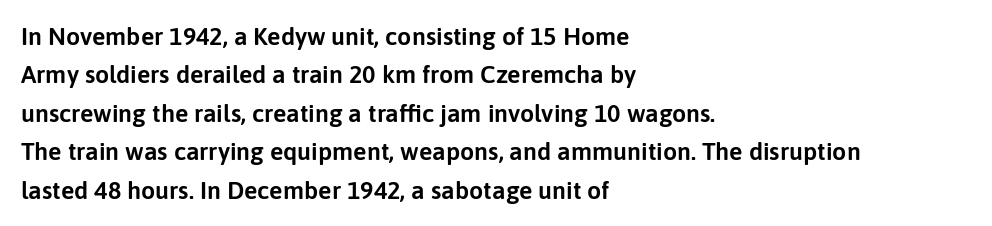
{"italic": "no", "underline": "no", "align": "left", "line_spacing": "normal", "line_spacing_ratio": 1.54, "letter_spacing": "normal", "letter_spacing_em": 0.0, "glyph_px": 25}
